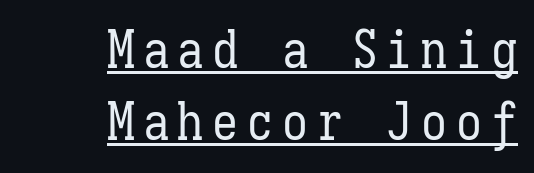
The image shows 52 px regular-weight, condensed type, upright, monospaced; set right-aligned, normal line spacing (1.39x), underlined; low stroke contrast and a medium x-height.
